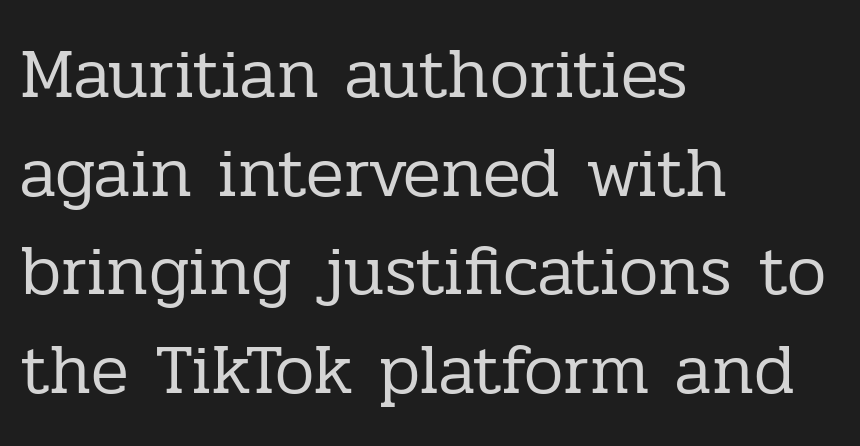
Q: Is the text bold? A: No.
Q: Is the text italic (slanted)? A: No, it is upright.
Q: Is the typeface a serif or a sans-serif typeface? A: Serif.
Q: Is the text underlined? A: No.
Q: How is the paragraph aligned? A: Left-aligned.
Q: Is the spacing between letters normal or unusually wide? A: Normal.
Q: Is the spacing between lines tight, normal or loose? A: Normal.
Q: Width (condensed, normal, or wide)? A: Normal.
Q: Stroke contrast? A: Low.
Q: x-height? A: Medium.
Q: Monospaced? A: No.
